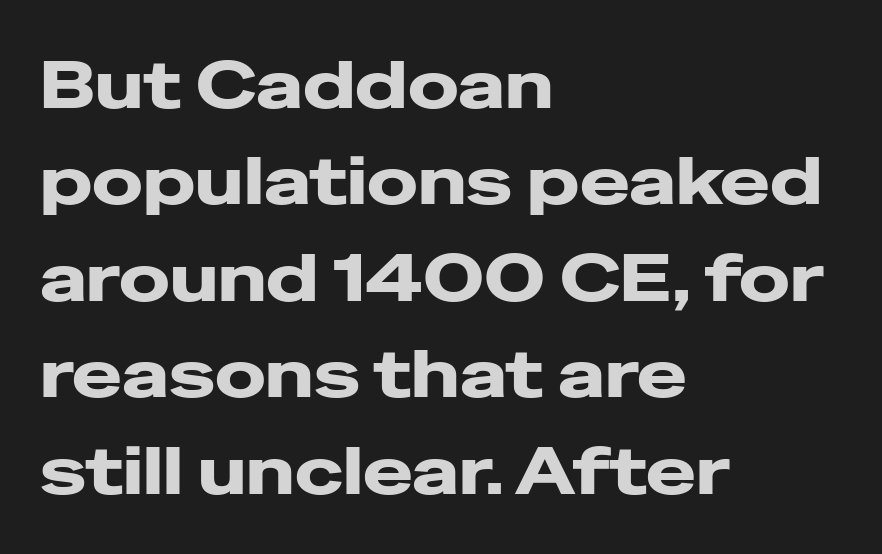
The image shows 67 px wide sans-serif type, upright; set left-aligned, normal line spacing (1.44x), normal letter spacing, not underlined; low stroke contrast and a medium x-height.
